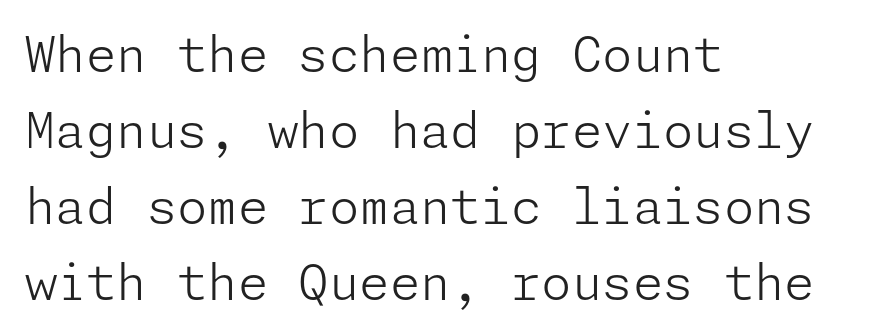
{"serif": "no", "italic": "no", "bold": "no", "weight": "light", "width": "normal", "stroke_contrast": "low", "x_height": "medium", "underline": "no", "align": "left", "line_spacing": "normal", "line_spacing_ratio": 1.55, "letter_spacing": "normal", "letter_spacing_em": 0.0, "glyph_px": 49}
